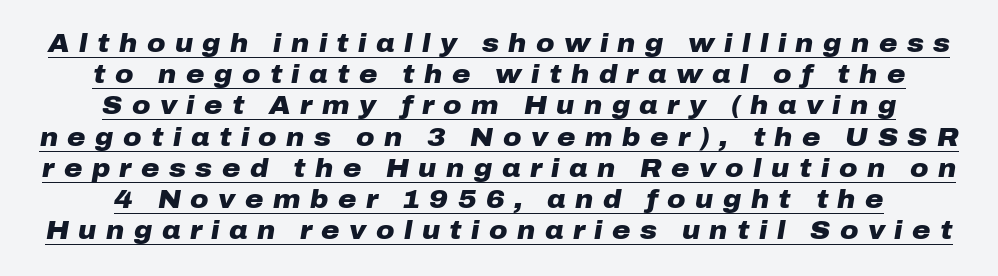
{"italic": "yes", "lean": "right", "slant_degrees": 10, "bold": "yes", "underline": "yes", "align": "center", "line_spacing": "normal", "line_spacing_ratio": 1.25, "letter_spacing": "wide", "letter_spacing_em": 0.38, "glyph_px": 25}
